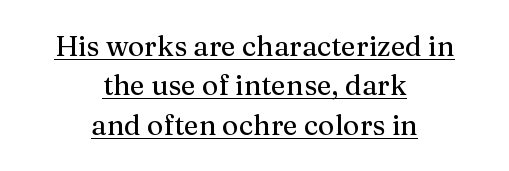
{"serif": "yes", "italic": "no", "width": "normal", "stroke_contrast": "medium", "x_height": "medium", "monospaced": "no", "underline": "yes", "align": "center", "line_spacing": "normal", "line_spacing_ratio": 1.41, "letter_spacing": "normal", "letter_spacing_em": 0.0, "glyph_px": 28}
